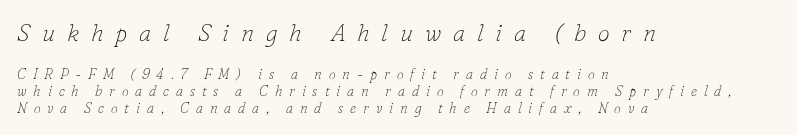
{"italic": "yes", "lean": "right", "slant_degrees": 16, "bold": "no", "underline": "no", "align": "left", "line_spacing_ratio": 1.21, "letter_spacing": "wide", "letter_spacing_em": 0.49, "larger_block": "first", "size_ratio": 1.71, "glyph_px": 24}
